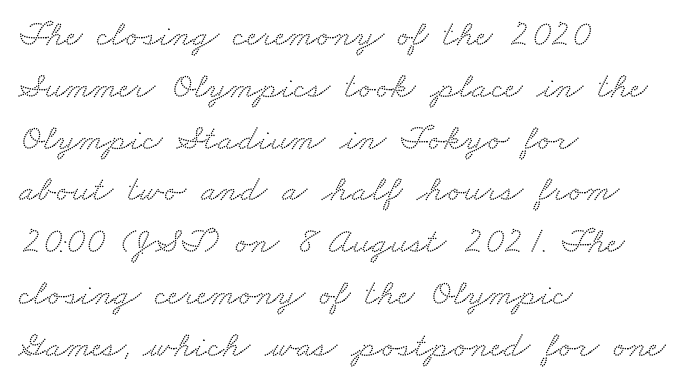
The passage shown has conventional tracking throughout. The vertical gap from one line to the next is medium. Beneath every word, the page is bare. This rendering employs a face with finishing strokes, i.e., a serif. The paragraph has a hard left edge and a soft right edge.
